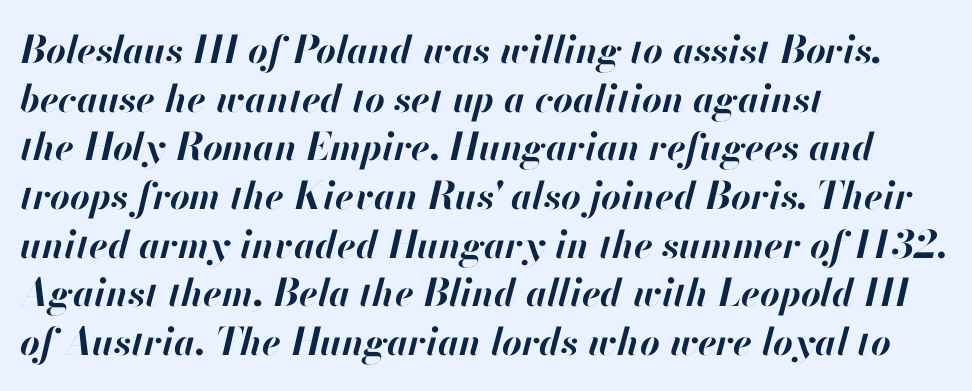
Tracking here is standard; glyphs follow each other at the usual distance. Words float on clear page, feet unadorned. These lines were composed using italics. The rendering uses natural spacing where letterforms have individual widths. Thick stems and heavy bowls — unmistakably bold. Normally led — the rows are evenly, conventionally spaced.
